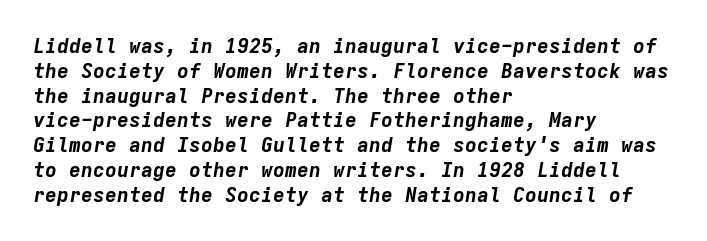
{"italic": "yes", "lean": "right", "slant_degrees": 9, "bold": "yes", "underline": "no", "align": "left", "line_spacing_ratio": 1.24, "letter_spacing": "normal", "letter_spacing_em": 0.0, "glyph_px": 20}
